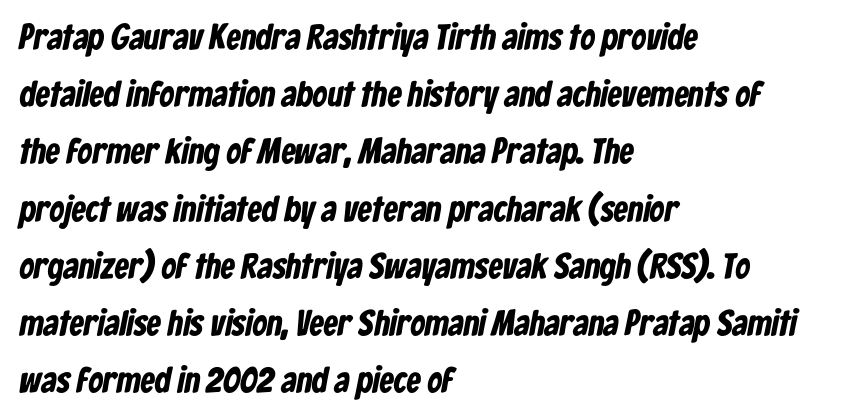
{"serif": "no", "bold": "yes", "weight": "bold", "width": "condensed", "stroke_contrast": "low", "x_height": "medium", "monospaced": "no", "underline": "no", "align": "left", "line_spacing": "normal", "line_spacing_ratio": 1.59, "letter_spacing": "normal", "letter_spacing_em": 0.0, "glyph_px": 36}
